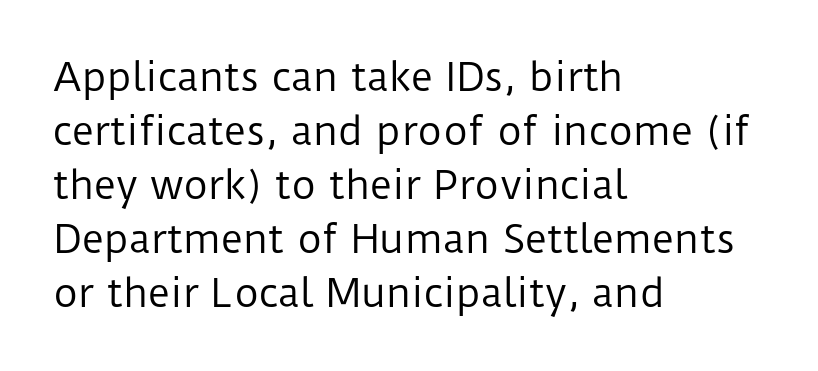
Q: Is the text bold? A: No.
Q: Is the text italic (slanted)? A: No, it is upright.
Q: Is the typeface a serif or a sans-serif typeface? A: Sans-serif.
Q: Is the text underlined? A: No.
Q: How is the paragraph aligned? A: Left-aligned.
Q: Is the spacing between letters normal or unusually wide? A: Normal.
Q: Is the spacing between lines tight, normal or loose? A: Normal.
Q: Width (condensed, normal, or wide)? A: Normal.
Q: Stroke contrast? A: Low.
Q: x-height? A: Medium.
Q: Monospaced? A: No.
